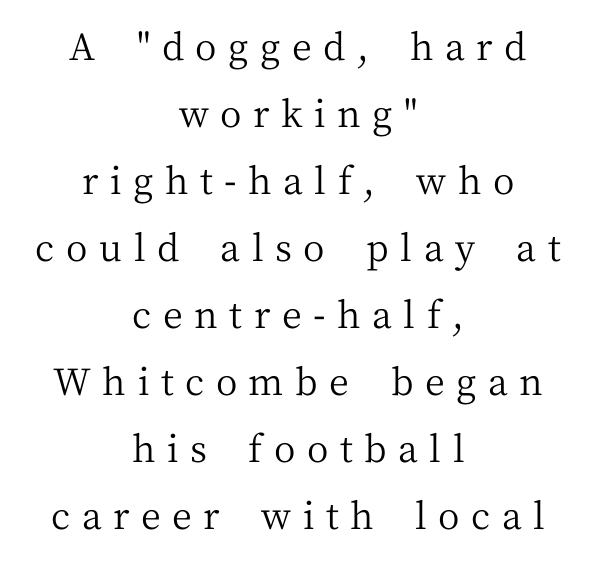
The image shows 37 px regular-weight serif type, upright; set centered, line spacing 1.81x, unusually wide letter spacing (+0.31 em), not underlined; medium stroke contrast and a medium x-height.
